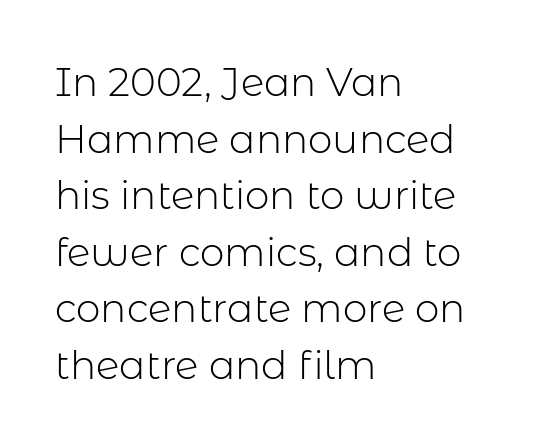
Each line starts at the same left margin while the right side varies. On a weight scale, this lands at 450 or below. A bare baseline throughout the passage. The space between consecutive lines is moderate. The line texture is even and compact thanks to regular tracking. Here the designer chose a conventional face with non-uniform glyph widths.
